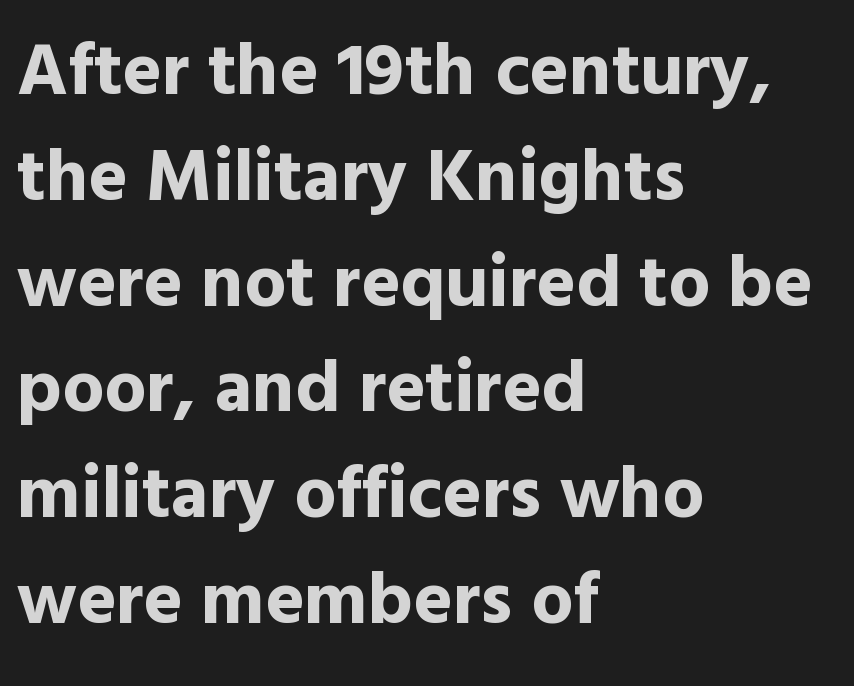
The image shows 74 px bold sans-serif type, upright; set left-aligned, normal line spacing (1.43x), normal letter spacing, not underlined; a medium x-height.
